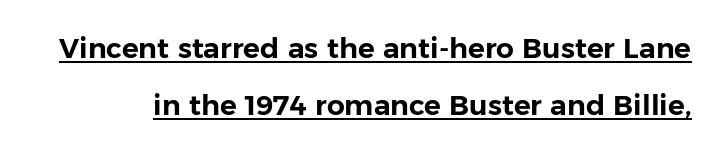
Q: Is the text italic (slanted)? A: No, it is upright.
Q: Is the typeface a serif or a sans-serif typeface? A: Sans-serif.
Q: Is the text underlined? A: Yes.
Q: Is the spacing between letters normal or unusually wide? A: Normal.
Q: Is the spacing between lines tight, normal or loose? A: Loose.
Q: Width (condensed, normal, or wide)? A: Normal.
Q: Stroke contrast? A: Low.
Q: x-height? A: Medium.
Q: Monospaced? A: No.
